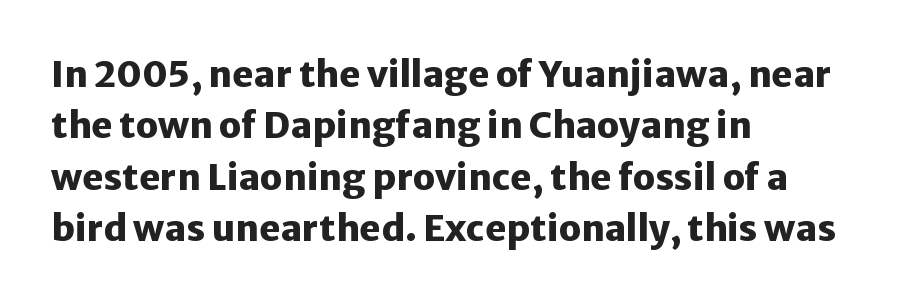
Q: Is the text bold? A: Yes.
Q: Is the text italic (slanted)? A: No, it is upright.
Q: Is the typeface a serif or a sans-serif typeface? A: Sans-serif.
Q: Is the text underlined? A: No.
Q: How is the paragraph aligned? A: Left-aligned.
Q: Is the spacing between letters normal or unusually wide? A: Normal.
Q: Is the spacing between lines tight, normal or loose? A: Normal.
Q: Width (condensed, normal, or wide)? A: Normal.
Q: Stroke contrast? A: Low.
Q: x-height? A: Medium.
Q: Monospaced? A: No.
